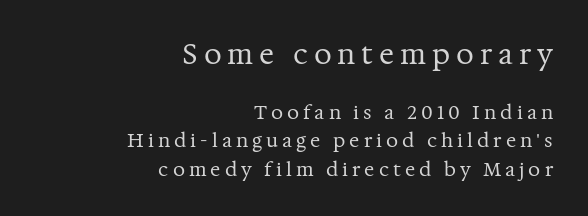
Does the leading feel generous? No, just average. Does the type have serifs? Yes, each stem ends in a small foot. Check the space under the baseline: it is left empty. Glyph-to-glyph distance is far greater than everyday printed text. Is this a fixed-width face? No — the glyphs have proportional, varying widths.
